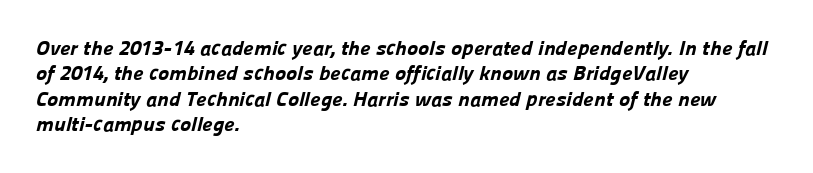
One-word summary of the alignment: left. A clean baseline with only descenders dipping below it. No extra tracking has been applied to these lines. Set as a true bold cut, around the 700 mark.
